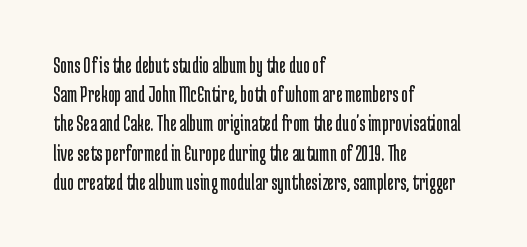
Q: Is the text bold? A: No.
Q: Is the text italic (slanted)? A: No, it is upright.
Q: Is the text underlined? A: No.
Q: How is the paragraph aligned? A: Left-aligned.
Q: Is the spacing between letters normal or unusually wide? A: Normal.
Q: Is the spacing between lines tight, normal or loose? A: Normal.
